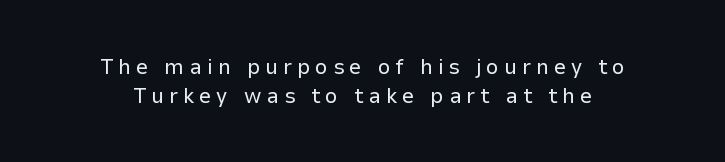
{"italic": "no", "bold": "no", "underline": "no", "align": "center", "line_spacing": "normal", "line_spacing_ratio": 1.31, "letter_spacing": "wide", "letter_spacing_em": 0.23, "glyph_px": 22}
